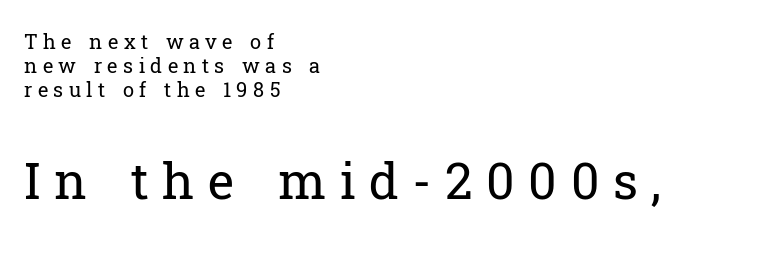
{"serif": "yes", "italic": "no", "bold": "no", "weight": "regular", "width": "normal", "stroke_contrast": "low", "x_height": "medium", "monospaced": "no", "underline": "no", "align": "left", "line_spacing_ratio": 1.21, "letter_spacing": "wide", "letter_spacing_em": 0.27, "larger_block": "second", "size_ratio": 2.5, "glyph_px": 50}
